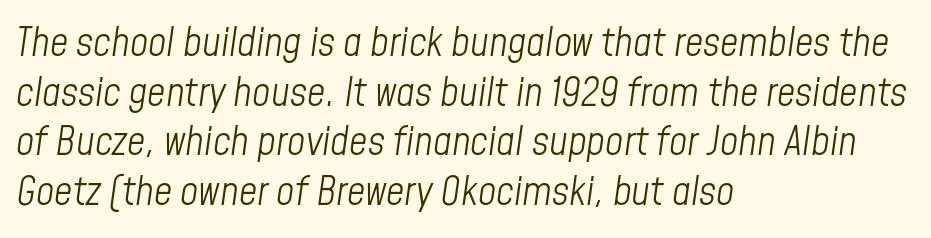
Q: Is the text bold? A: No.
Q: Is the text italic (slanted)? A: Yes, it leans right by about 8 degrees.
Q: Is the text underlined? A: No.
Q: How is the paragraph aligned? A: Left-aligned.
Q: Is the spacing between letters normal or unusually wide? A: Normal.
Q: Width (condensed, normal, or wide)? A: Condensed.
Q: Stroke contrast? A: Low.
Q: x-height? A: Medium.
Q: Monospaced? A: No.
